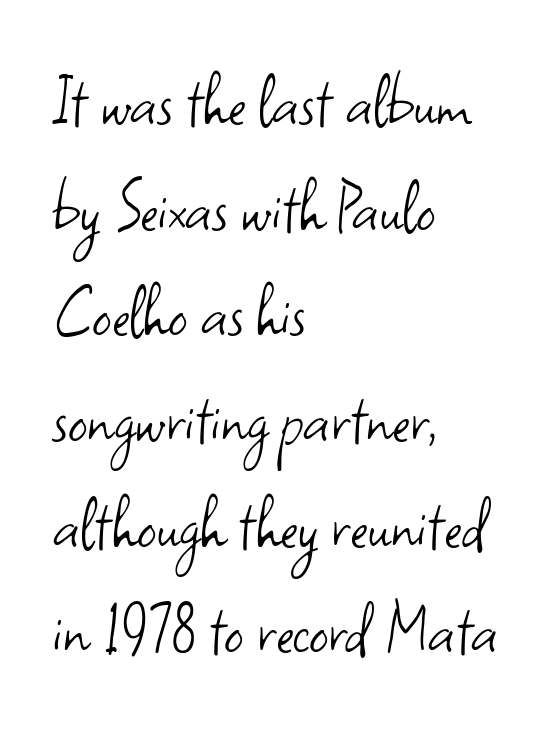
Character widths vary here, with narrow letters taking less room than wide ones. Typeset ragged right — the left edge is the straight one. This sample uses plain, unmodified letter spacing.
